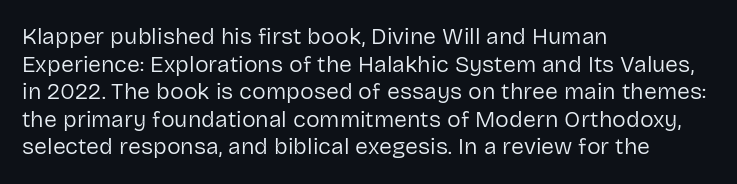
The image shows 23 px text type, upright; set left-aligned, line spacing 1.2x, normal letter spacing, not underlined.
